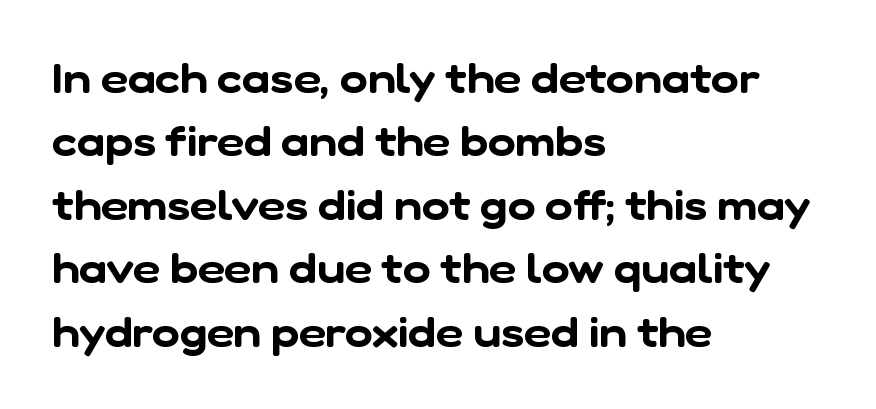
The glyphs in this specimen are sans serif. This sample has the flowing, uneven cadence of proportional lettering. The line-height multiplier appears to be the usual default. The passage shown is not underscored anywhere. The setting favours the left margin, as ordinary paragraphs usually do. This rendering leaves character spacing at its baseline value.
